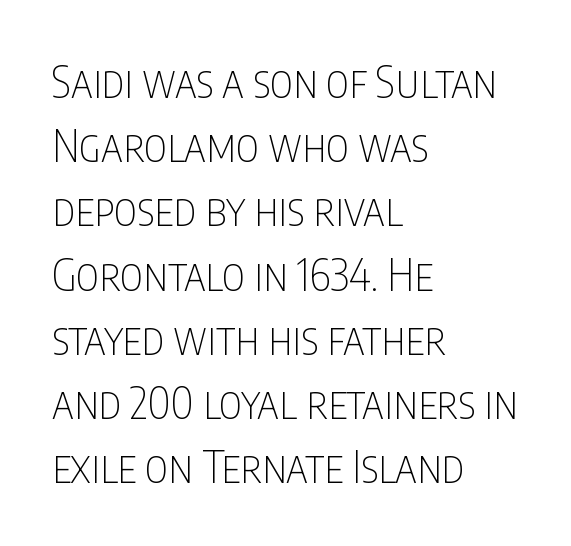
The image shows 44 px thin, condensed sans-serif type, upright; set left-aligned, normal line spacing (1.46x), normal letter spacing, not underlined; low stroke contrast and a large x-height.
